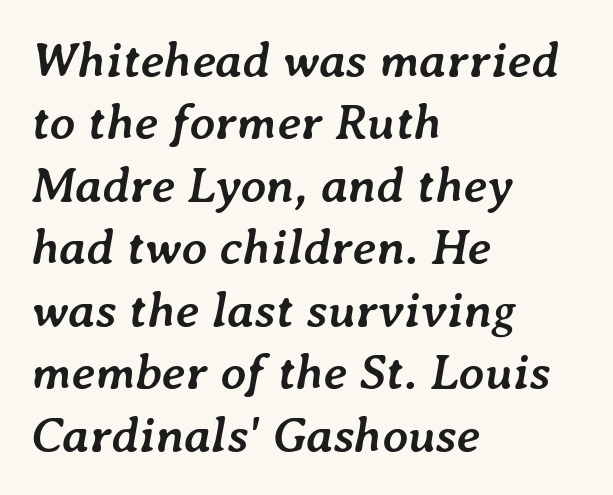
Q: Is the text bold? A: Yes.
Q: Is the text italic (slanted)? A: Yes, it leans right by about 7 degrees.
Q: Is the text underlined? A: No.
Q: How is the paragraph aligned? A: Left-aligned.
Q: Is the spacing between letters normal or unusually wide? A: Normal.
Q: Is the spacing between lines tight, normal or loose? A: Normal.
Q: Width (condensed, normal, or wide)? A: Normal.
Q: Stroke contrast? A: Low.
Q: x-height? A: Medium.
Q: Monospaced? A: No.
